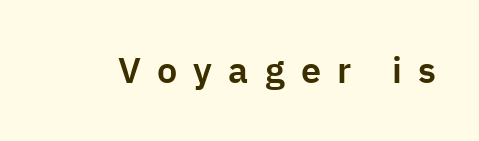
{"serif": "no", "italic": "no", "width": "normal", "stroke_contrast": "low", "x_height": "medium", "monospaced": "no", "underline": "no", "letter_spacing": "wide", "letter_spacing_em": 0.45, "glyph_px": 36}
